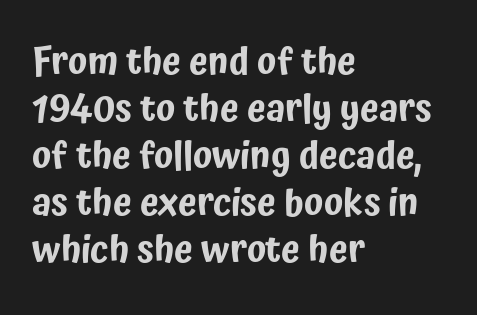
The image shows 38 px condensed sans-serif type, upright; set left-aligned, line spacing 1.24x, normal letter spacing, not underlined; low stroke contrast and a medium x-height.
